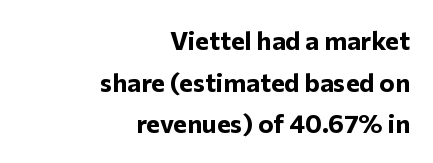
Q: Is the text bold? A: Yes.
Q: Is the text italic (slanted)? A: No, it is upright.
Q: Is the text underlined? A: No.
Q: How is the paragraph aligned? A: Right-aligned.
Q: Is the spacing between letters normal or unusually wide? A: Normal.
Q: Is the spacing between lines tight, normal or loose? A: Normal.
